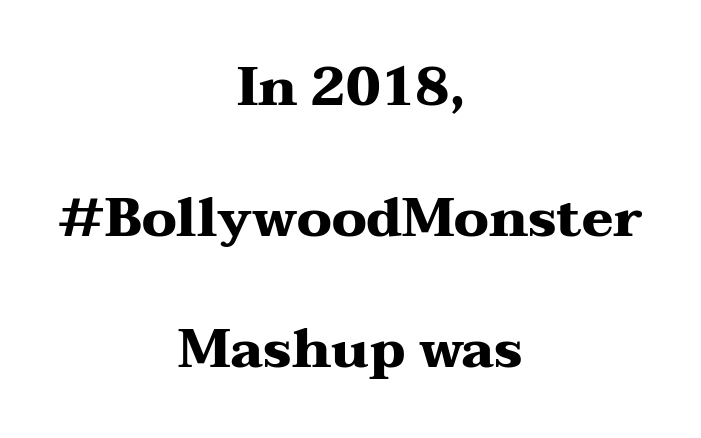
What kind of face is this? One with serifs. The compositor balanced each line on the midline. Tracking value appears to be zero — textbook default spacing. Decoration check: the copy has no underline. You could fit nearly another row in the gap between these rows. Students, this is bold: see how much ink each stroke carries.
